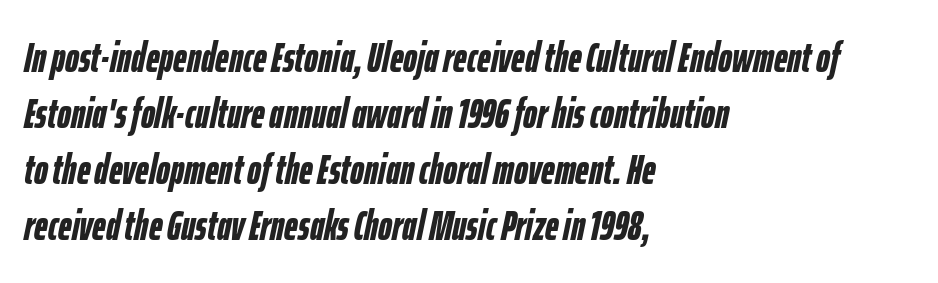
Horizontally, the lines are justified to the leading edge only. Italic: yes, the glyphs are oblique. The passage shown is not underscored anywhere. Do the characters align in a grid? No, the font is proportional. This rendering leaves character spacing at its baseline value. Each new line begins a customary step beneath the previous one.
